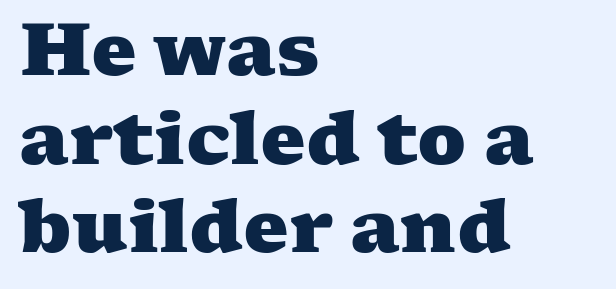
The image shows 72 px heavy, wide serif type; set left-aligned, line spacing 1.23x, normal letter spacing, not underlined; medium stroke contrast and a medium x-height.
